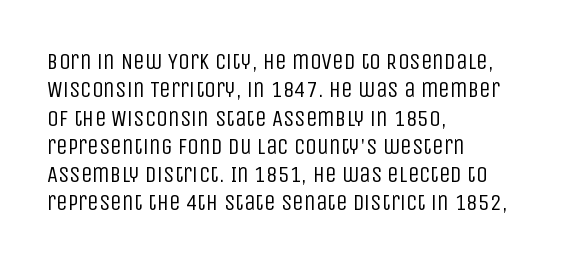
Q: Is the text bold? A: No.
Q: Is the text italic (slanted)? A: No, it is upright.
Q: Is the text underlined? A: No.
Q: How is the paragraph aligned? A: Left-aligned.
Q: Is the spacing between letters normal or unusually wide? A: Normal.
